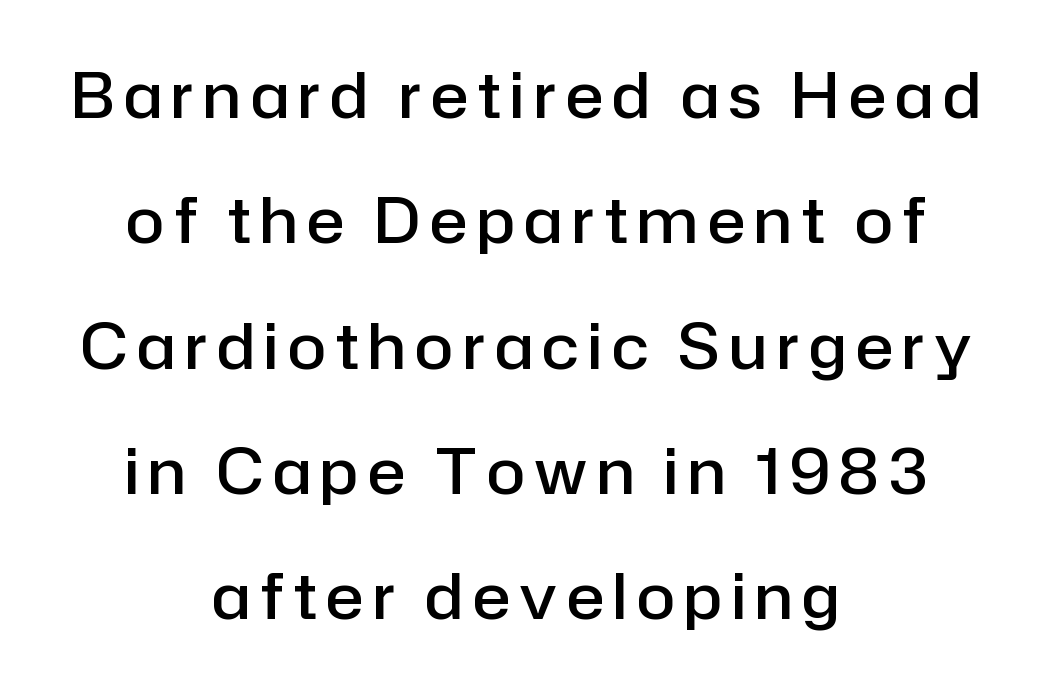
The image shows 63 px semibold sans-serif type, upright; set centered, loose line spacing (1.99x), not underlined; low stroke contrast and a medium x-height.
